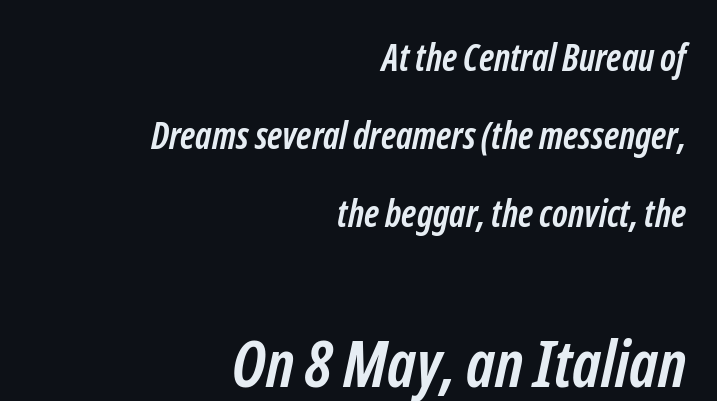
The image shows 65 px semibold, condensed sans-serif type; set right-aligned, loose line spacing (2.11x), normal letter spacing, not underlined; the second (bottom) block is 1.76x larger; low stroke contrast and a medium x-height.
